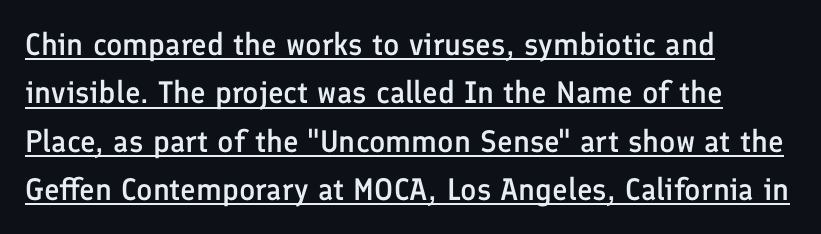
A somewhat darkened texture: the type is semibold rather than bold. Looks like regular typesetting: each glyph gets only the width it needs. If you drew a line through each stem, it would be perfectly vertical. Nobody touched the tracking dial on this one. The rendering anchors every line to the left-hand side.
